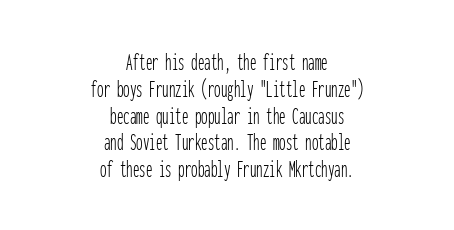
Type without underlining. You can tell it's not italic because the verticals are truly vertical. Reading down the block, each line starts at a different indent, mirrored at its end. Stems and bowls with no extra thickness — not bold. Tracking here is standard; glyphs follow each other at the usual distance. Students, observe: this is what under-led, compact text looks like.
